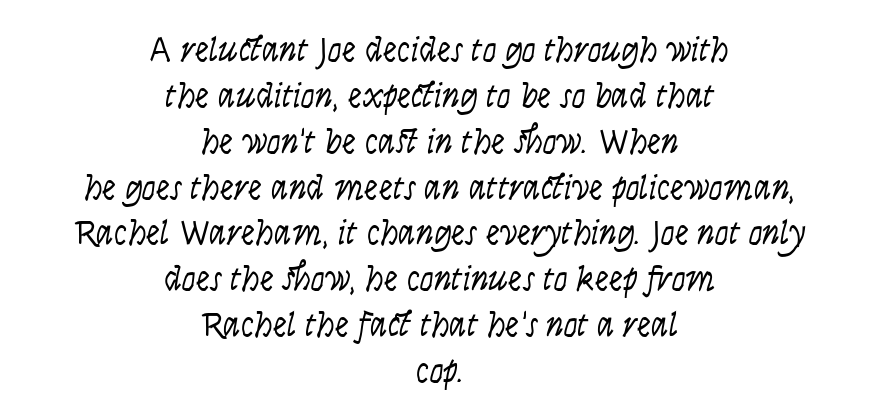
The image shows 35 px light, condensed sans-serif type; set centered, normal line spacing (1.31x), normal letter spacing, not underlined; low stroke contrast and a large x-height.
